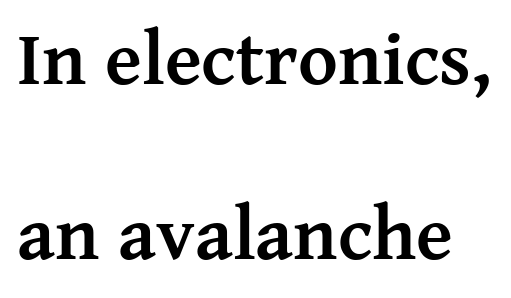
{"serif": "yes", "italic": "no", "bold": "yes", "weight": "semibold", "width": "normal", "stroke_contrast": "medium", "x_height": "medium", "monospaced": "no", "underline": "no", "line_spacing": "loose", "line_spacing_ratio": 2.3, "letter_spacing": "normal", "letter_spacing_em": 0.0, "glyph_px": 76}
